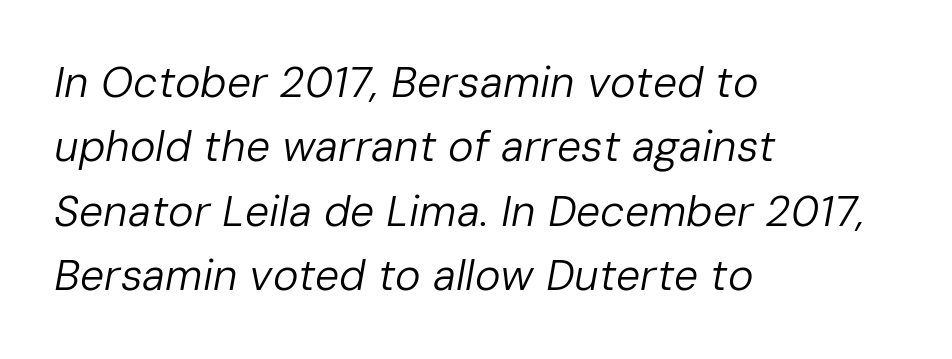
{"italic": "yes", "lean": "right", "slant_degrees": 10, "bold": "no", "weight": "regular", "width": "normal", "stroke_contrast": "low", "x_height": "medium", "monospaced": "no", "underline": "no", "align": "left", "line_spacing": "normal", "line_spacing_ratio": 1.5, "letter_spacing": "normal", "letter_spacing_em": 0.0, "glyph_px": 43}
